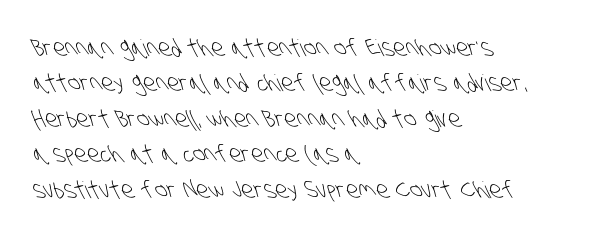
{"bold": "no", "underline": "no", "align": "left", "line_spacing": "normal", "line_spacing_ratio": 1.54, "letter_spacing": "normal", "letter_spacing_em": 0.0, "glyph_px": 23}
